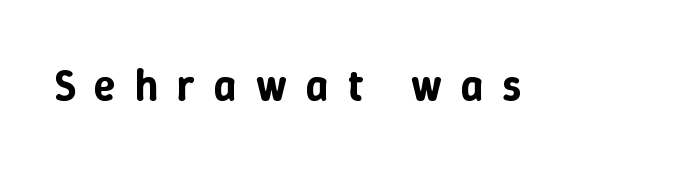
Q: Is the text italic (slanted)? A: No, it is upright.
Q: Is the text underlined? A: No.
Q: Is the spacing between letters normal or unusually wide? A: Unusually wide.
Q: Width (condensed, normal, or wide)? A: Normal.
Q: Stroke contrast? A: Low.
Q: x-height? A: Medium.
Q: Monospaced? A: No.
